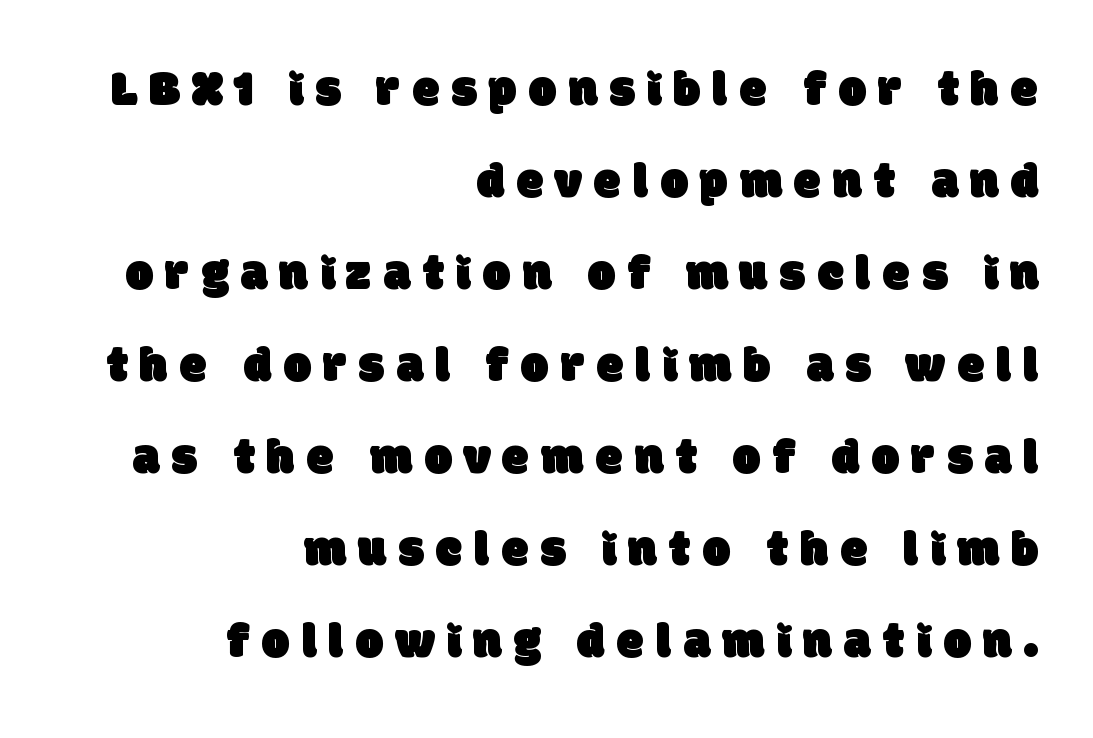
{"serif": "no", "width": "normal", "stroke_contrast": "low", "x_height": "large", "monospaced": "no", "underline": "no", "align": "right", "line_spacing_ratio": 1.84, "letter_spacing": "wide", "letter_spacing_em": 0.24, "glyph_px": 50}
